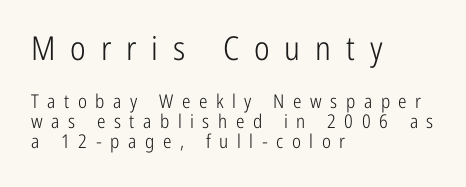
{"serif": "no", "italic": "no", "bold": "no", "weight": "light", "width": "condensed", "stroke_contrast": "low", "x_height": "medium", "monospaced": "no", "underline": "no", "align": "left", "line_spacing": "tight", "line_spacing_ratio": 1.03, "letter_spacing": "wide", "letter_spacing_em": 0.45, "larger_block": "first", "size_ratio": 1.74, "glyph_px": 33}
